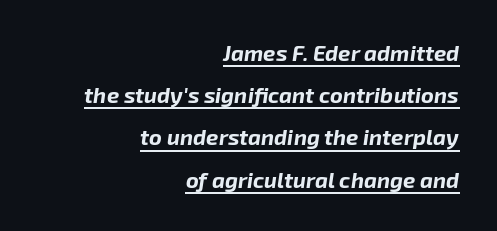
{"italic": "yes", "lean": "right", "slant_degrees": 8, "bold": "yes", "underline": "yes", "align": "right", "line_spacing": "loose", "line_spacing_ratio": 1.92, "letter_spacing": "normal", "letter_spacing_em": 0.0, "glyph_px": 22}
